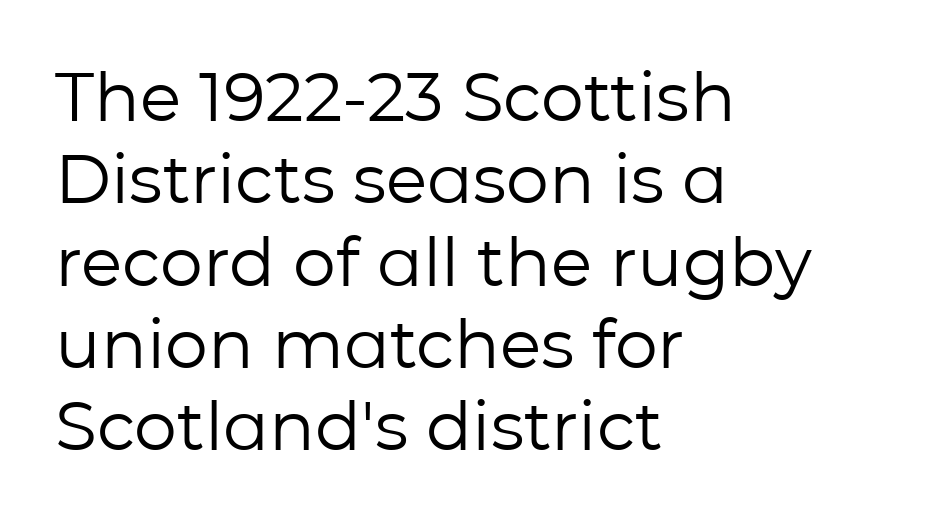
{"serif": "no", "italic": "no", "bold": "no", "weight": "regular", "width": "normal", "stroke_contrast": "low", "x_height": "medium", "monospaced": "no", "underline": "no", "align": "left", "line_spacing_ratio": 1.21, "letter_spacing": "normal", "letter_spacing_em": 0.0, "glyph_px": 68}
